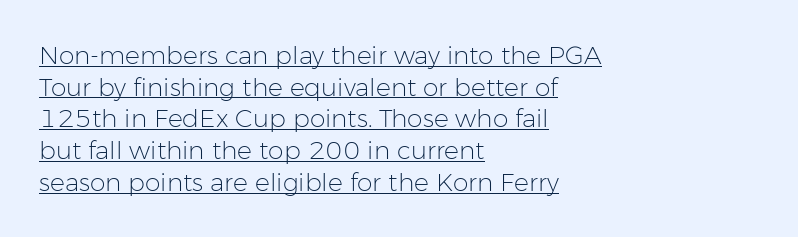
Q: Is the text bold? A: No.
Q: Is the text italic (slanted)? A: No, it is upright.
Q: Is the text underlined? A: Yes.
Q: How is the paragraph aligned? A: Left-aligned.
Q: Is the spacing between letters normal or unusually wide? A: Normal.
Q: Is the spacing between lines tight, normal or loose? A: Normal.
